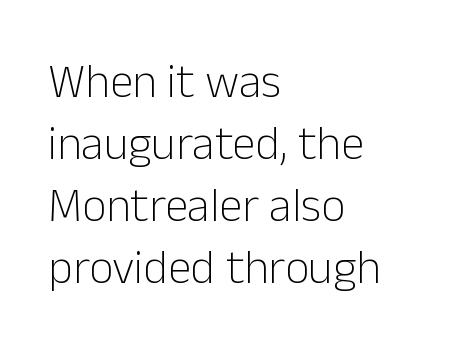
The image shows 47 px light sans-serif type, upright; set left-aligned, normal line spacing (1.32x), normal letter spacing, not underlined; low stroke contrast and a medium x-height.
